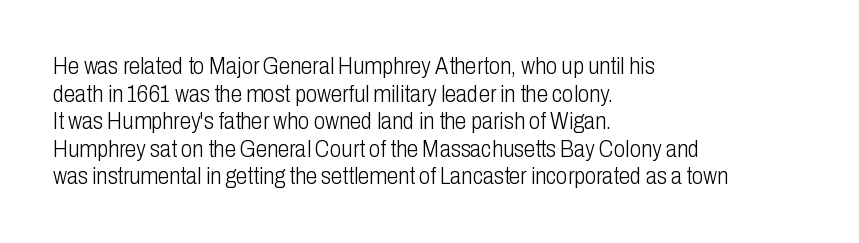
{"italic": "no", "bold": "no", "underline": "no", "align": "left", "line_spacing_ratio": 1.2, "letter_spacing": "normal", "letter_spacing_em": 0.0, "glyph_px": 23}
